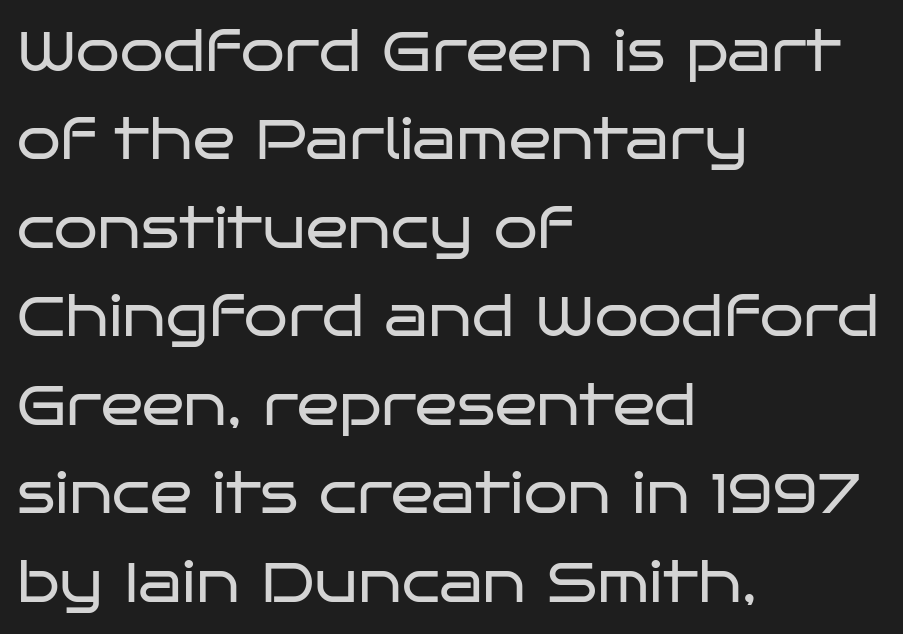
This sample has the flowing, uneven cadence of proportional lettering. The designer went with a sans here, leaving each stem footless. The weight tops out at a normal text grade. If you drew a ruler down the left edge, every line would touch it. Any mark beneath the type? The region is blank. Nope, not italic — everything's standing straight.
